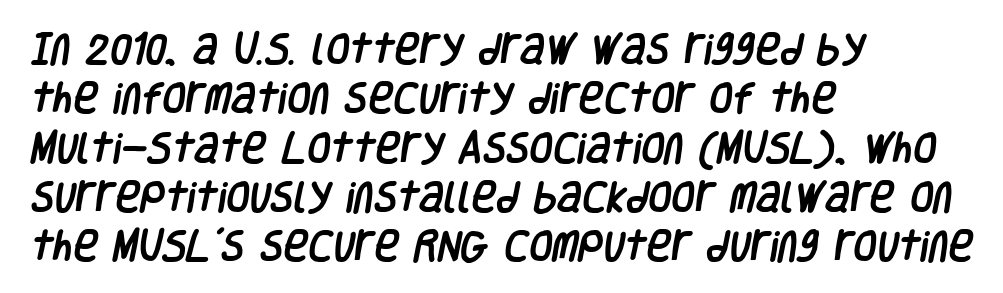
Q: Is the typeface a serif or a sans-serif typeface? A: Sans-serif.
Q: Is the text underlined? A: No.
Q: How is the paragraph aligned? A: Left-aligned.
Q: Is the spacing between letters normal or unusually wide? A: Normal.
Q: Is the spacing between lines tight, normal or loose? A: Normal.
Q: Width (condensed, normal, or wide)? A: Condensed.
Q: Stroke contrast? A: Low.
Q: x-height? A: Large.
Q: Monospaced? A: No.
